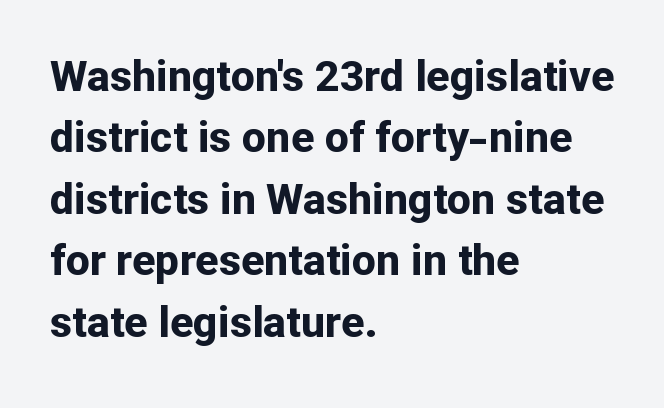
{"serif": "no", "italic": "no", "bold": "yes", "weight": "bold", "width": "normal", "stroke_contrast": "low", "x_height": "medium", "monospaced": "no", "underline": "no", "align": "left", "line_spacing": "normal", "line_spacing_ratio": 1.43, "letter_spacing": "normal", "letter_spacing_em": 0.0, "glyph_px": 43}
